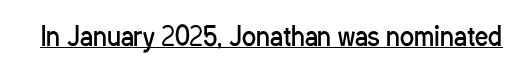
Q: Is the text bold? A: No.
Q: Is the text italic (slanted)? A: No, it is upright.
Q: Is the text underlined? A: Yes.
Q: Is the spacing between letters normal or unusually wide? A: Normal.
